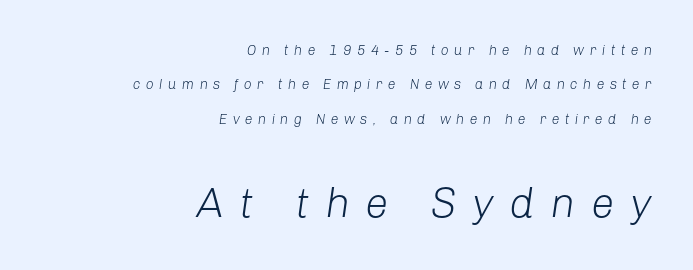
The image shows 42 px light type, italic (leaning right); set right-aligned, loose line spacing (2.45x), unusually wide letter spacing (+0.37 em), not underlined; the second (bottom) block is 3.0x larger; low stroke contrast and a medium x-height.
